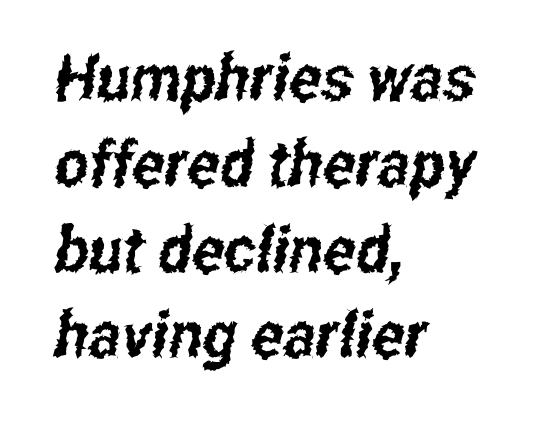
{"serif": "no", "width": "condensed", "stroke_contrast": "low", "x_height": "medium", "monospaced": "no", "underline": "no", "align": "left", "line_spacing": "normal", "line_spacing_ratio": 1.34, "letter_spacing": "normal", "letter_spacing_em": 0.0, "glyph_px": 64}
